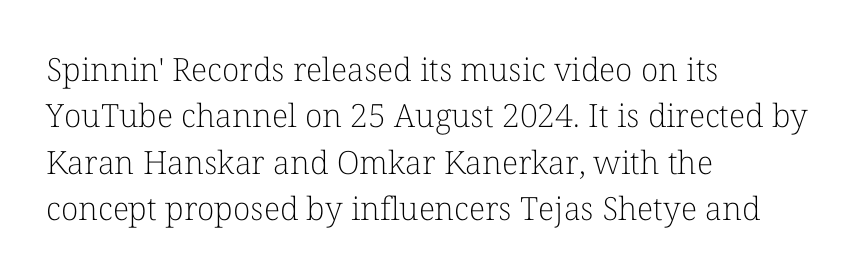
Horizontal bands of white between lines are of average thickness. Letters rest on an invisible, unmarked baseline. Summary of weight: not heavy and not bold. Letterform terminals end in serifs throughout the passage. Each letter keeps its own natural width here, so spacing adapts to shape. Caption: standard tracking, unaltered.
